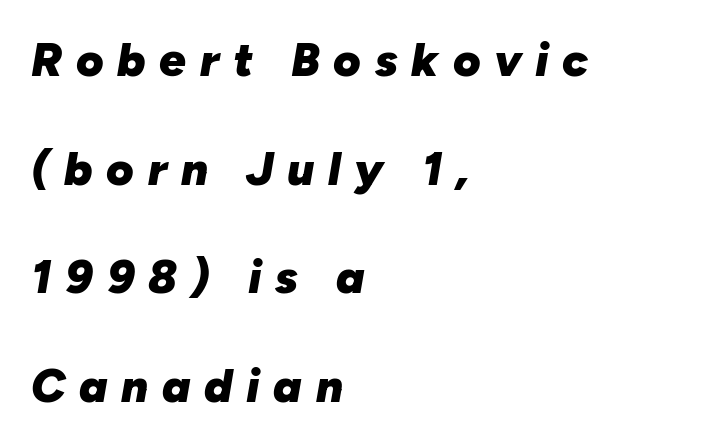
{"italic": "yes", "lean": "right", "slant_degrees": 10, "bold": "yes", "weight": "heavy", "width": "normal", "stroke_contrast": "low", "x_height": "medium", "monospaced": "no", "underline": "no", "align": "left", "line_spacing": "loose", "line_spacing_ratio": 2.31, "letter_spacing": "wide", "letter_spacing_em": 0.29, "glyph_px": 47}
